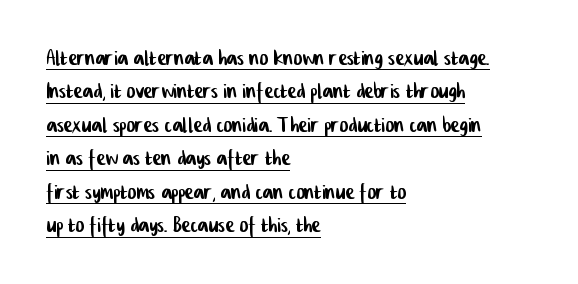
Q: Is the text underlined? A: Yes.
Q: How is the paragraph aligned? A: Left-aligned.
Q: Is the spacing between letters normal or unusually wide? A: Normal.
